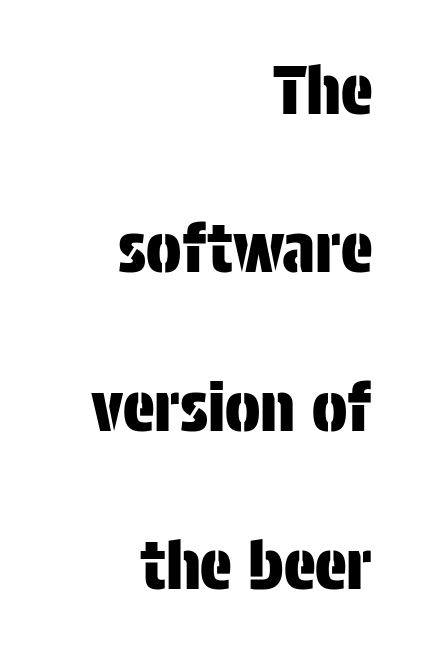
Q: Is the text italic (slanted)? A: No, it is upright.
Q: Is the typeface a serif or a sans-serif typeface? A: Sans-serif.
Q: Is the text underlined? A: No.
Q: How is the paragraph aligned? A: Right-aligned.
Q: Is the spacing between letters normal or unusually wide? A: Normal.
Q: Is the spacing between lines tight, normal or loose? A: Loose.
Q: Width (condensed, normal, or wide)? A: Condensed.
Q: Stroke contrast? A: Low.
Q: x-height? A: Large.
Q: Monospaced? A: No.
